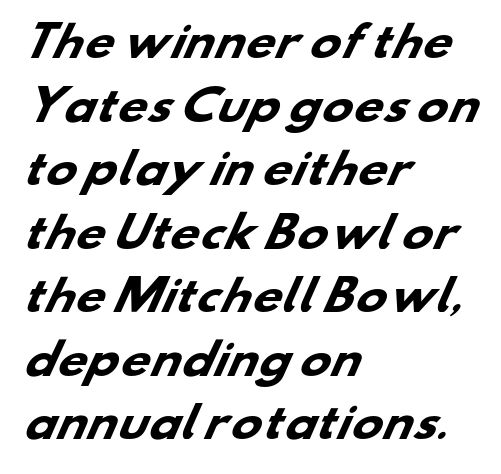
The image shows 41 px heavy, wide sans-serif type; set left-aligned, normal line spacing (1.55x), normal letter spacing, not underlined; low stroke contrast and a small x-height.
